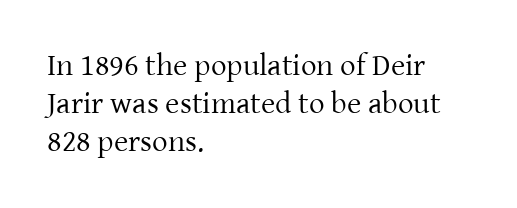
Heft: none added — not bold. The tracking reads as untouched default to a designer's eye. A bare baseline throughout the passage. This sample has the flowing, uneven cadence of proportional lettering.
